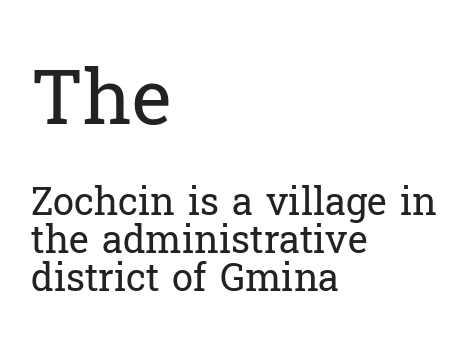
The image shows 76 px regular-weight serif type, upright; set left-aligned, tight line spacing (1.0x), normal letter spacing, not underlined; the first (top) block is 2.0x larger; low stroke contrast and a medium x-height.
